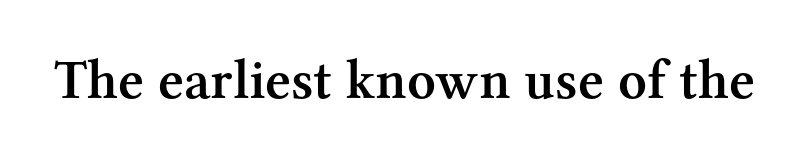
These lines are composed in type with serifs. Characters remain perfectly vertical along every line. Each word holds together tightly as a unit, with standard inter-letter gaps. Think of a printed novel: that variable character pitch is what you see here. Quick note: underline off.
